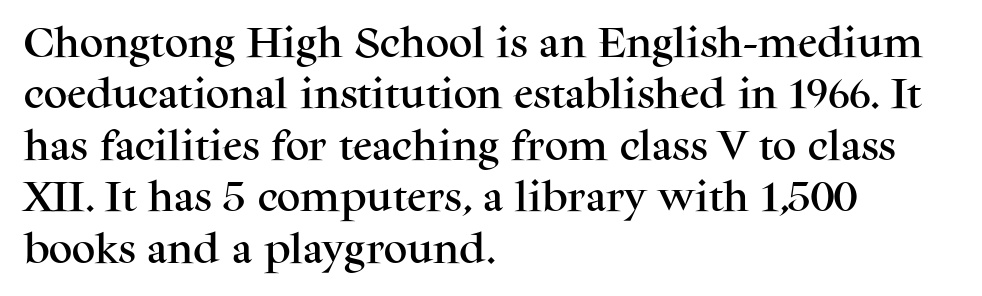
Observe the serifs anchoring each vertical stroke in this sample. Regarding leading, the lines here are spaced in the standard way. Lines of text with bare space underneath. Is there any slant? The stems are plumb. Teacher's note: observe the even left margin — that is flush-left alignment. Spacing verdict: proportional, widths tailored to each character.
